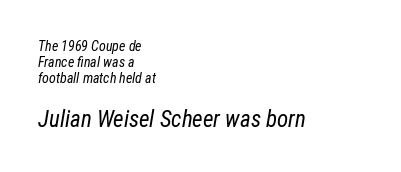
Q: Is the text bold? A: No.
Q: Is the text italic (slanted)? A: Yes, it leans right by about 12 degrees.
Q: Is the text underlined? A: No.
Q: How is the paragraph aligned? A: Left-aligned.
Q: Is the spacing between letters normal or unusually wide? A: Normal.
Q: Which block of text is set in a larger size, the first (top) or the second (bottom)? A: The second (bottom) one.
